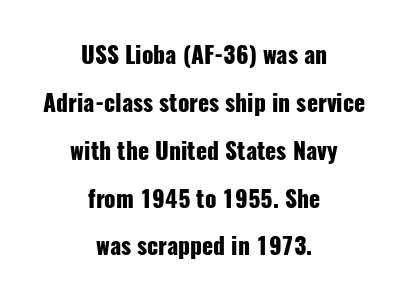
{"italic": "no", "bold": "yes", "underline": "no", "align": "center", "line_spacing": "loose", "line_spacing_ratio": 2.08, "letter_spacing": "normal", "letter_spacing_em": 0.0, "glyph_px": 23}
